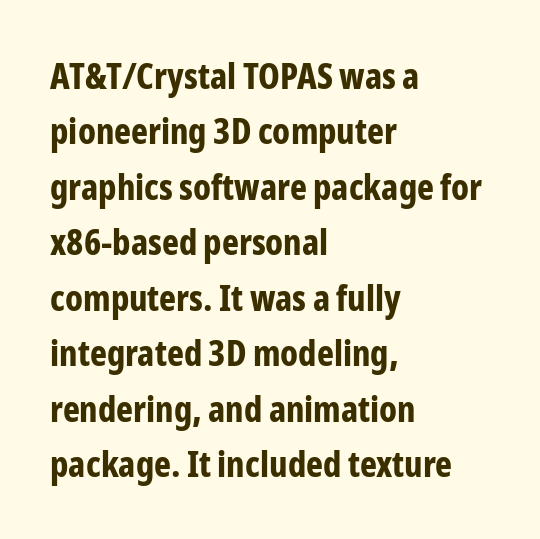
The image shows 36 px bold, condensed sans-serif type, upright; set left-aligned, normal line spacing (1.54x), normal letter spacing, not underlined; low stroke contrast and a medium x-height.
